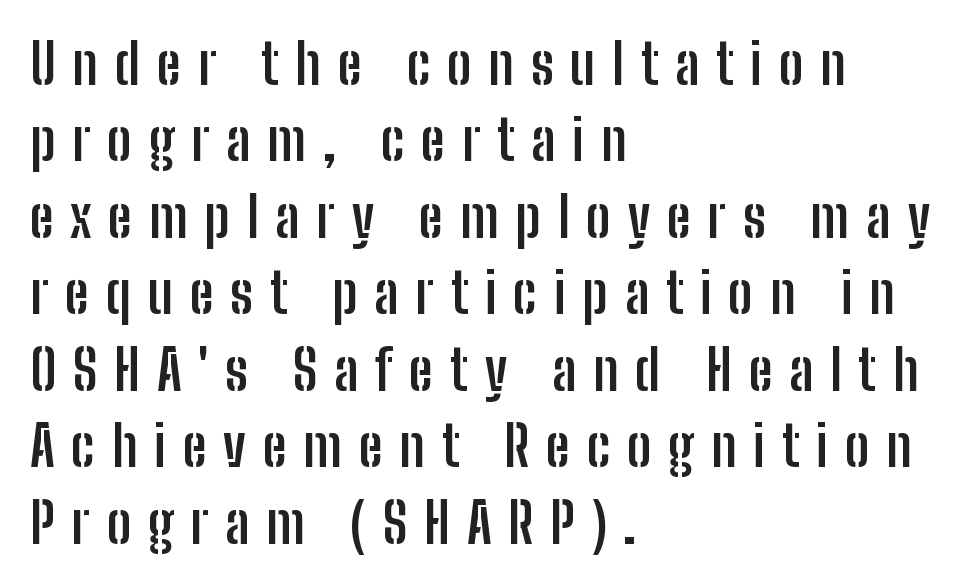
The image shows 55 px semibold, condensed sans-serif type, upright; set left-aligned, normal line spacing (1.39x), unusually wide letter spacing (+0.3 em), not underlined; low stroke contrast and a medium x-height.
